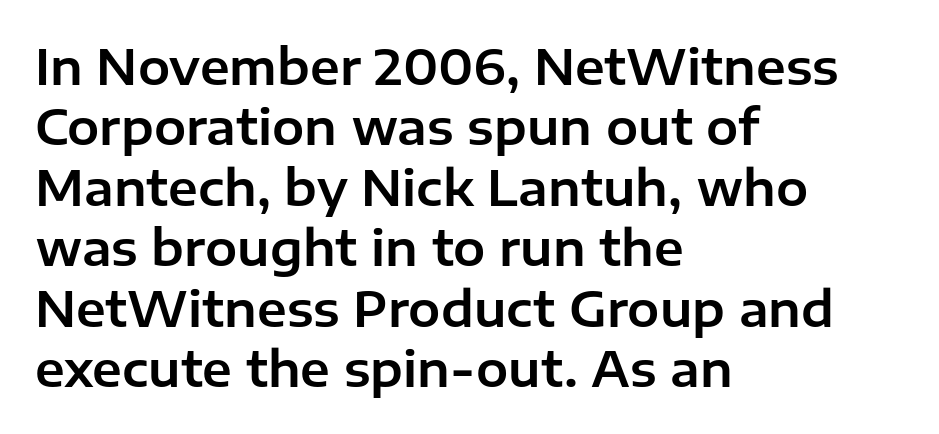
Q: Is the text italic (slanted)? A: No, it is upright.
Q: Is the typeface a serif or a sans-serif typeface? A: Sans-serif.
Q: Is the text underlined? A: No.
Q: How is the paragraph aligned? A: Left-aligned.
Q: Is the spacing between letters normal or unusually wide? A: Normal.
Q: Is the spacing between lines tight, normal or loose? A: Normal.
Q: Width (condensed, normal, or wide)? A: Normal.
Q: Stroke contrast? A: Low.
Q: x-height? A: Medium.
Q: Monospaced? A: No.
